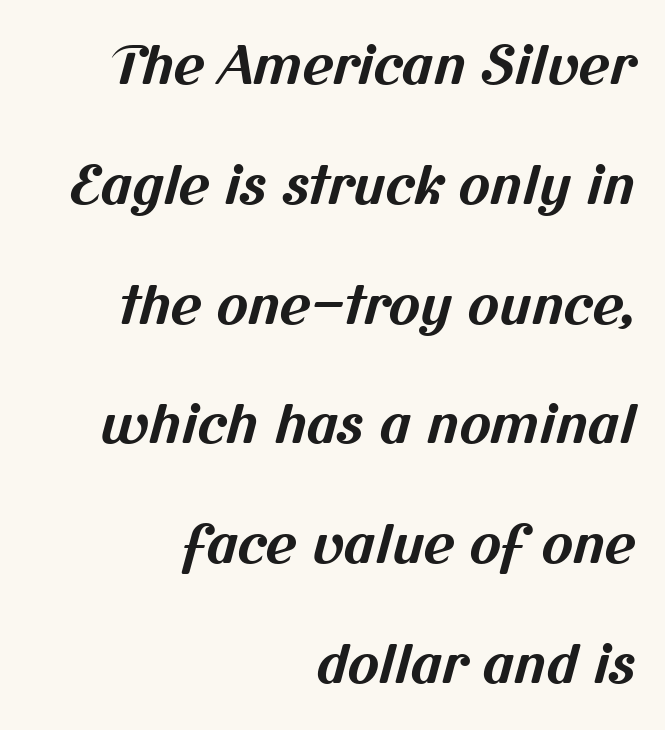
{"serif": "no", "bold": "yes", "weight": "bold", "width": "normal", "stroke_contrast": "medium", "x_height": "medium", "monospaced": "no", "underline": "no", "align": "right", "line_spacing": "loose", "line_spacing_ratio": 2.26, "letter_spacing": "normal", "letter_spacing_em": 0.0, "glyph_px": 53}
